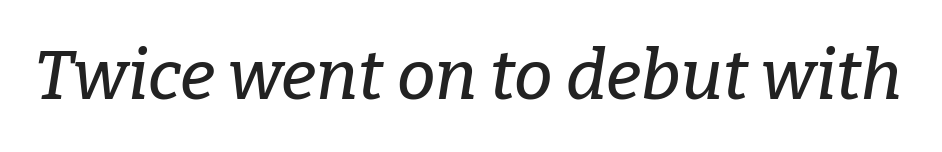
The image shows 69 px serif type, italic (leaning right); set normal letter spacing, not underlined; low stroke contrast and a medium x-height.
